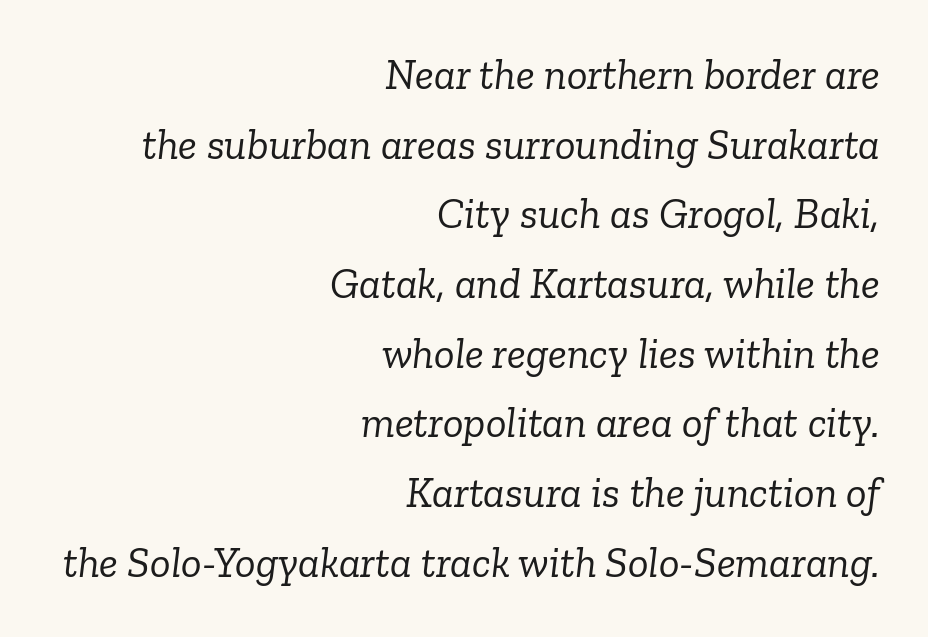
Normally led — the rows are evenly, conventionally spaced. Typographically, this falls in the serif category. Just letters on the line, the space beneath them empty. The lines in this sample share a right terminus and differ only in where they begin. These lines keep a tight, regular rhythm from letter to letter.
